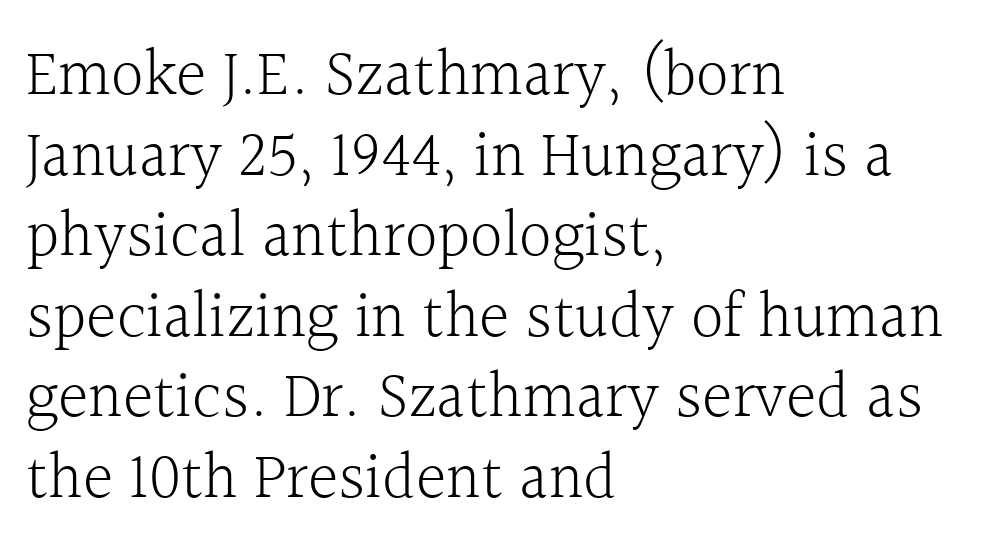
The image shows 65 px light serif type, upright; set left-aligned, line spacing 1.24x, normal letter spacing, not underlined; a medium x-height.
